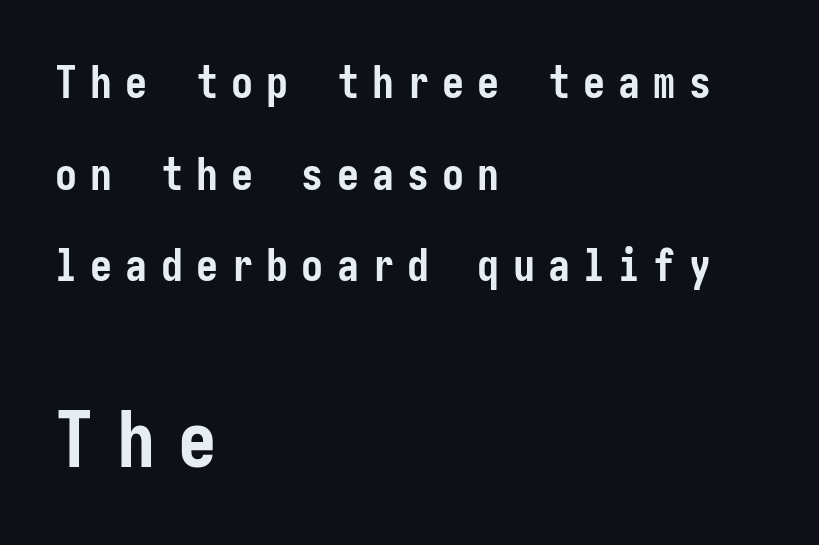
{"serif": "no", "italic": "no", "bold": "yes", "weight": "semibold", "width": "condensed", "stroke_contrast": "low", "x_height": "medium", "underline": "no", "align": "left", "line_spacing": "loose", "line_spacing_ratio": 2.08, "letter_spacing": "wide", "letter_spacing_em": 0.3, "larger_block": "second", "size_ratio": 1.75, "glyph_px": 77}
